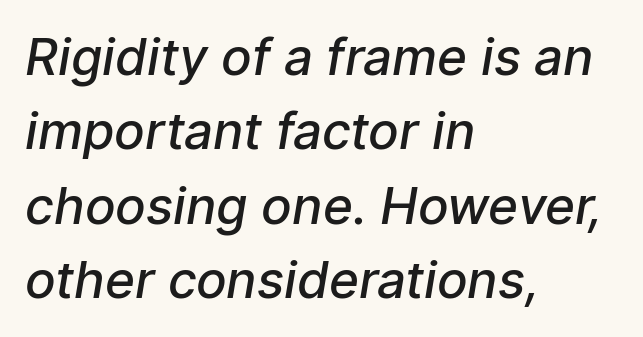
{"serif": "no", "bold": "semi", "weight": "semibold", "width": "normal", "stroke_contrast": "low", "x_height": "medium", "monospaced": "no", "underline": "no", "align": "left", "line_spacing": "normal", "line_spacing_ratio": 1.46, "letter_spacing": "normal", "letter_spacing_em": 0.0, "glyph_px": 51}
